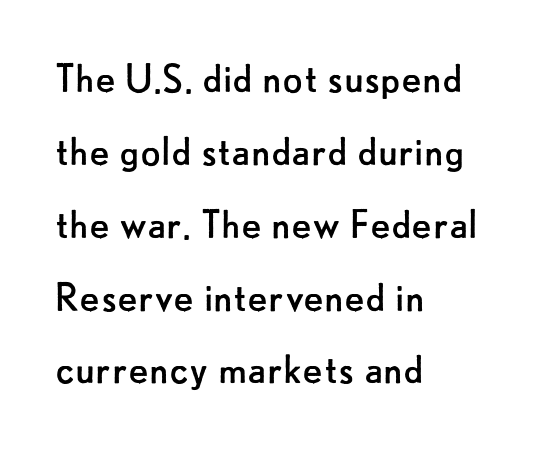
{"serif": "no", "italic": "no", "bold": "no", "weight": "regular", "width": "normal", "stroke_contrast": "low", "x_height": "small", "monospaced": "no", "underline": "no", "align": "left", "line_spacing": "normal", "line_spacing_ratio": 1.55, "letter_spacing": "normal", "letter_spacing_em": 0.0, "glyph_px": 47}
